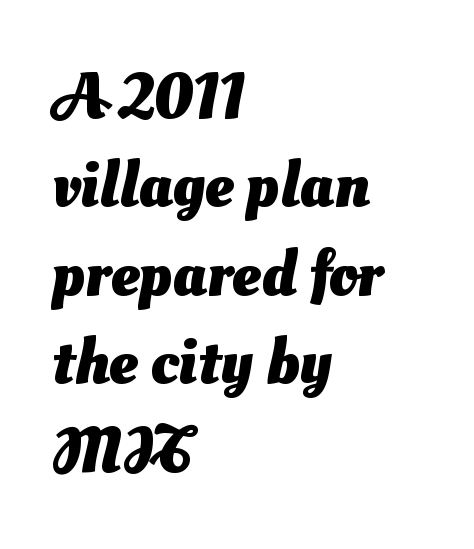
{"serif": "no", "bold": "yes", "weight": "heavy", "width": "normal", "stroke_contrast": "medium", "x_height": "small", "monospaced": "no", "underline": "no", "align": "left", "line_spacing": "normal", "line_spacing_ratio": 1.36, "letter_spacing": "normal", "letter_spacing_em": 0.0, "glyph_px": 65}
